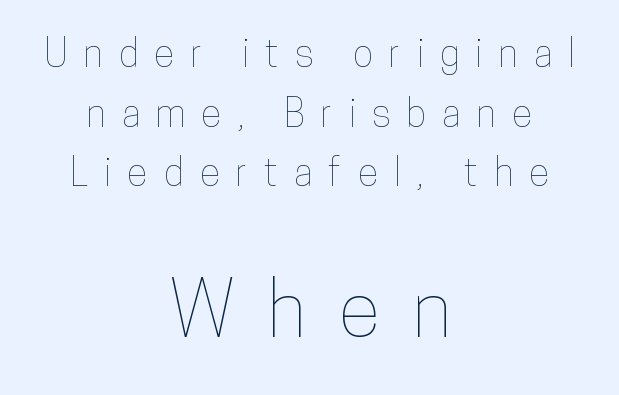
How are the letters spaced? Widely, with obvious added tracking. Horizontal bands of white between lines are of average thickness. A typesetter would mark this as roman, not italic. The rag falls on both sides of this text block equally. Reading top to bottom, the characters get bigger at the block break.
